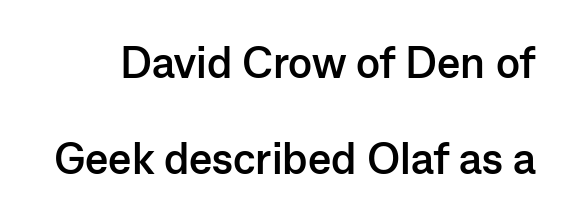
The image shows 44 px semibold sans-serif type, upright; set loose line spacing (2.19x), normal letter spacing, not underlined; low stroke contrast and a medium x-height.
